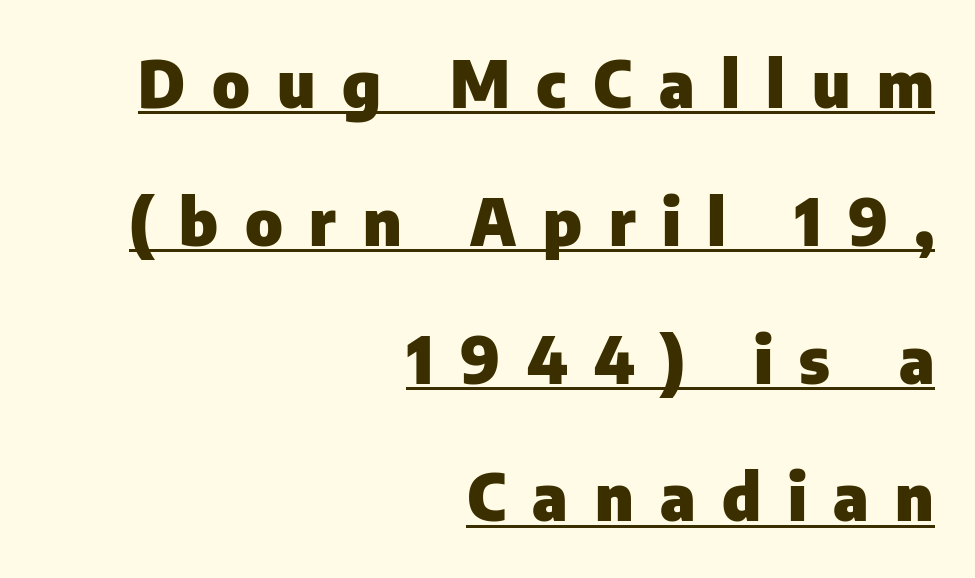
{"serif": "no", "italic": "no", "bold": "yes", "weight": "heavy", "width": "normal", "stroke_contrast": "low", "x_height": "medium", "monospaced": "no", "underline": "yes", "align": "right", "line_spacing": "loose", "line_spacing_ratio": 2.12, "letter_spacing": "wide", "letter_spacing_em": 0.41, "glyph_px": 65}
